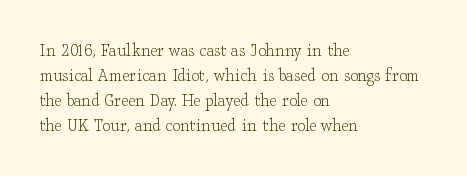
The image shows 20 px text type, upright; set left-aligned, normal line spacing (1.25x), normal letter spacing, not underlined.
